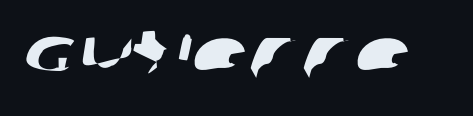
The image shows 75 px wide sans-serif type; set normal letter spacing, not underlined; low stroke contrast and a large x-height.
